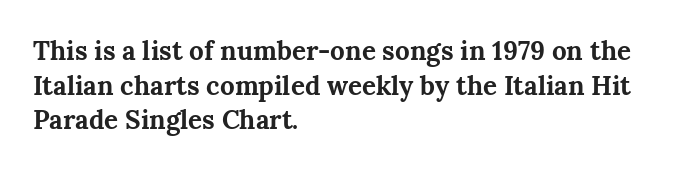
The image shows 26 px bold type, upright; set left-aligned, normal line spacing (1.33x), normal letter spacing, not underlined.
